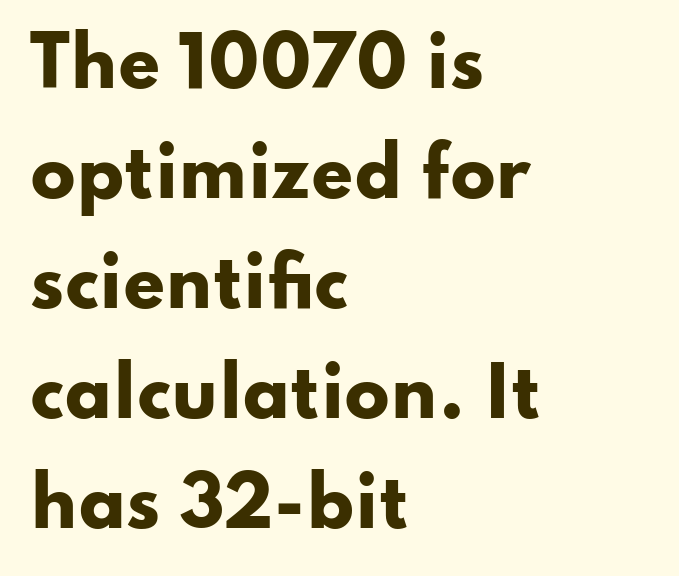
Q: Is the text bold? A: Yes.
Q: Is the text italic (slanted)? A: No, it is upright.
Q: Is the typeface a serif or a sans-serif typeface? A: Sans-serif.
Q: Is the text underlined? A: No.
Q: How is the paragraph aligned? A: Left-aligned.
Q: Is the spacing between letters normal or unusually wide? A: Normal.
Q: Is the spacing between lines tight, normal or loose? A: Normal.
Q: Width (condensed, normal, or wide)? A: Wide.
Q: Stroke contrast? A: Low.
Q: x-height? A: Small.
Q: Monospaced? A: No.
